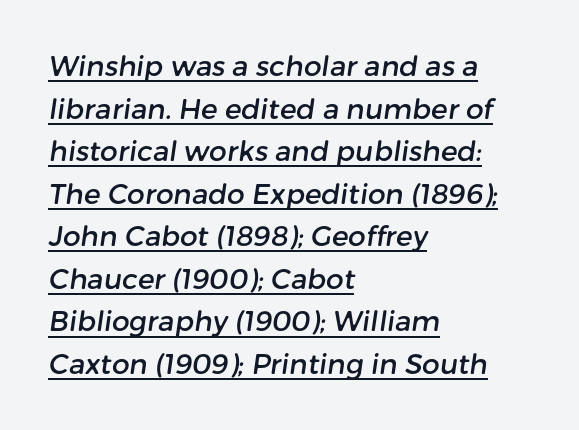
{"serif": "no", "width": "normal", "stroke_contrast": "low", "x_height": "medium", "monospaced": "no", "underline": "yes", "align": "left", "line_spacing": "normal", "line_spacing_ratio": 1.52, "letter_spacing": "normal", "letter_spacing_em": 0.0, "glyph_px": 28}
